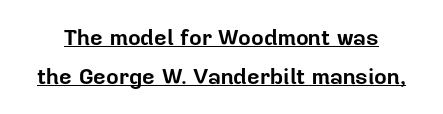
The image shows 22 px bold type, upright; set line spacing 1.78x, normal letter spacing, underlined.
